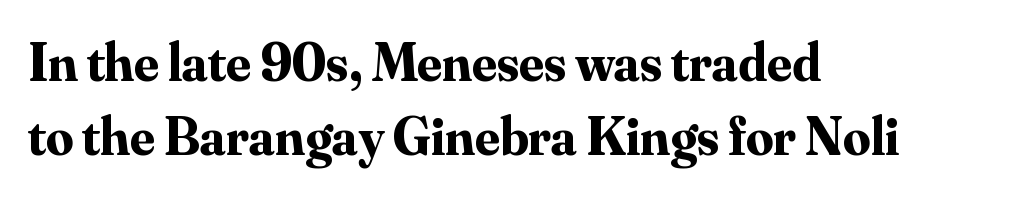
The image shows 54 px bold serif type, upright; set left-aligned, normal line spacing (1.37x), normal letter spacing, not underlined; medium stroke contrast and a small x-height.
